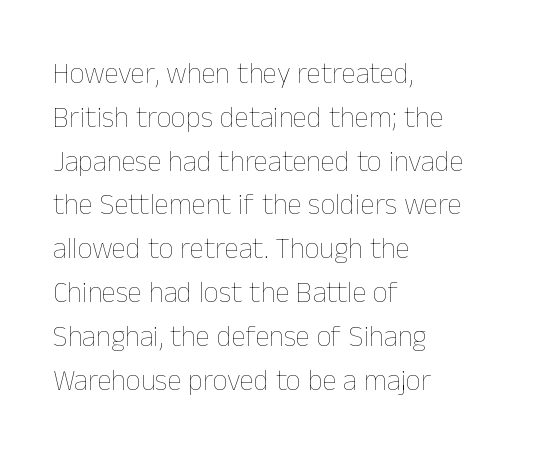
Q: Is the text bold? A: No.
Q: Is the text italic (slanted)? A: No, it is upright.
Q: Is the text underlined? A: No.
Q: How is the paragraph aligned? A: Left-aligned.
Q: Is the spacing between letters normal or unusually wide? A: Normal.
Q: Is the spacing between lines tight, normal or loose? A: Normal.
Q: Width (condensed, normal, or wide)? A: Normal.
Q: Stroke contrast? A: Low.
Q: x-height? A: Medium.
Q: Monospaced? A: No.
